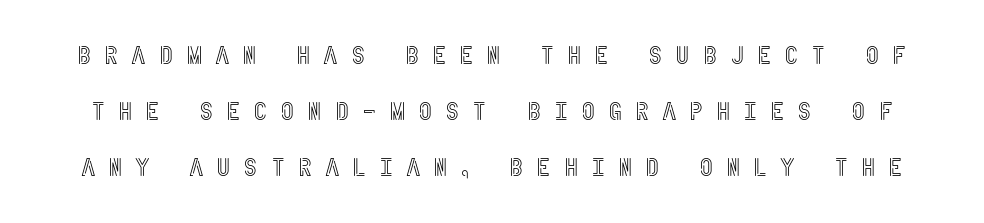
The image shows 25 px text type, upright; set loose line spacing (2.25x), unusually wide letter spacing (+0.5 em), not underlined.
